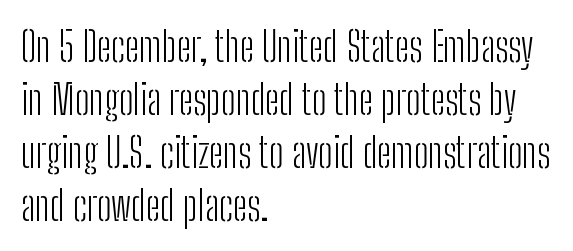
No word sits above an underline. Whoever set this chose a conventional vertical rhythm. The weight tops out at a normal text grade. Note the varied advance widths — an 'i' is clearly narrower than an 'm'. Which margin do the lines hug? The left one — the right edge is uneven.
